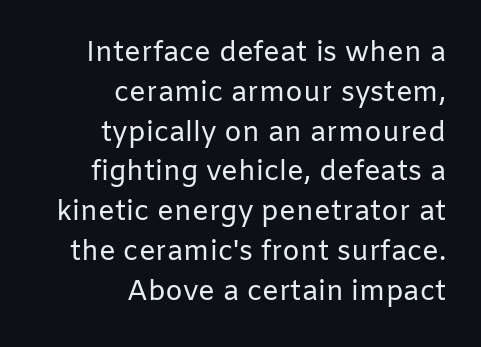
The image shows 28 px regular-weight sans-serif type, upright; set right-aligned, normal line spacing (1.42x), normal letter spacing, not underlined; low stroke contrast and a medium x-height.
